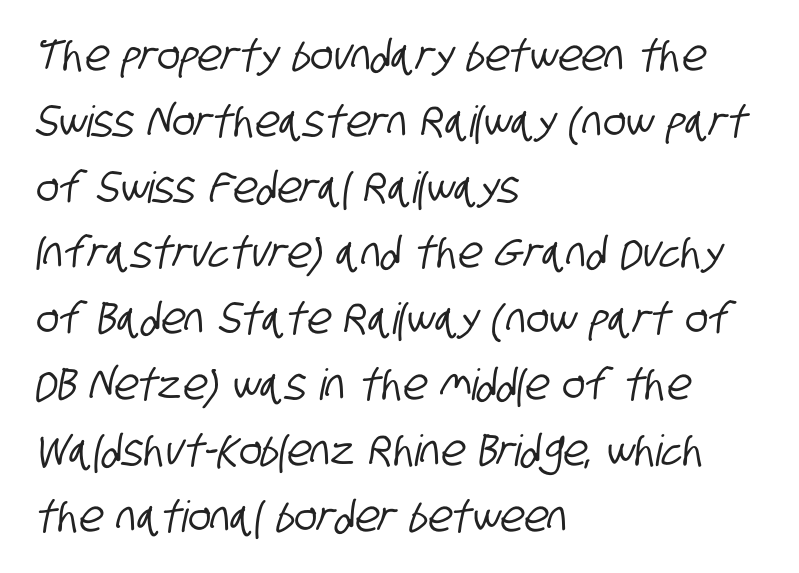
{"serif": "no", "width": "condensed", "stroke_contrast": "low", "x_height": "large", "monospaced": "no", "underline": "no", "align": "left", "line_spacing": "normal", "line_spacing_ratio": 1.53, "letter_spacing": "normal", "letter_spacing_em": 0.0, "glyph_px": 43}
